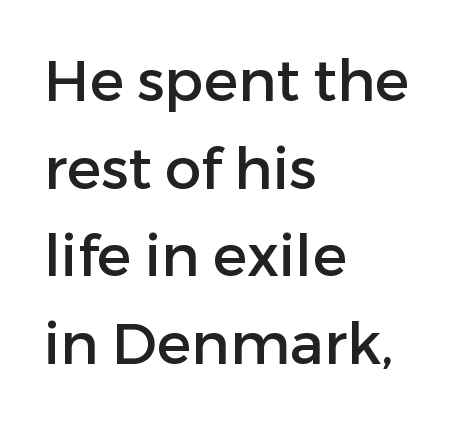
The image shows 58 px sans-serif type, upright; set left-aligned, normal line spacing (1.51x), normal letter spacing, not underlined; low stroke contrast and a medium x-height.
